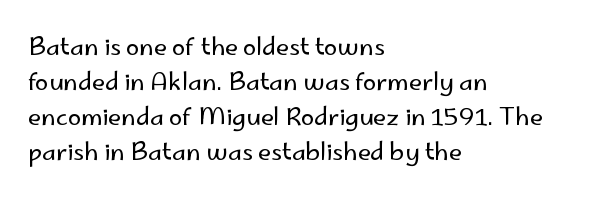
Q: Is the text bold? A: No.
Q: Is the text italic (slanted)? A: No, it is upright.
Q: Is the text underlined? A: No.
Q: How is the paragraph aligned? A: Left-aligned.
Q: Is the spacing between letters normal or unusually wide? A: Normal.
Q: Is the spacing between lines tight, normal or loose? A: Normal.
